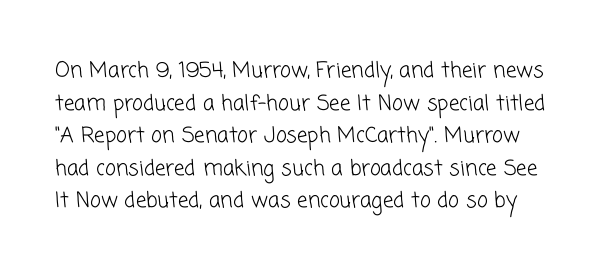
Q: Is the text bold? A: No.
Q: Is the text underlined? A: No.
Q: Is the spacing between letters normal or unusually wide? A: Normal.
Q: Is the spacing between lines tight, normal or loose? A: Normal.
